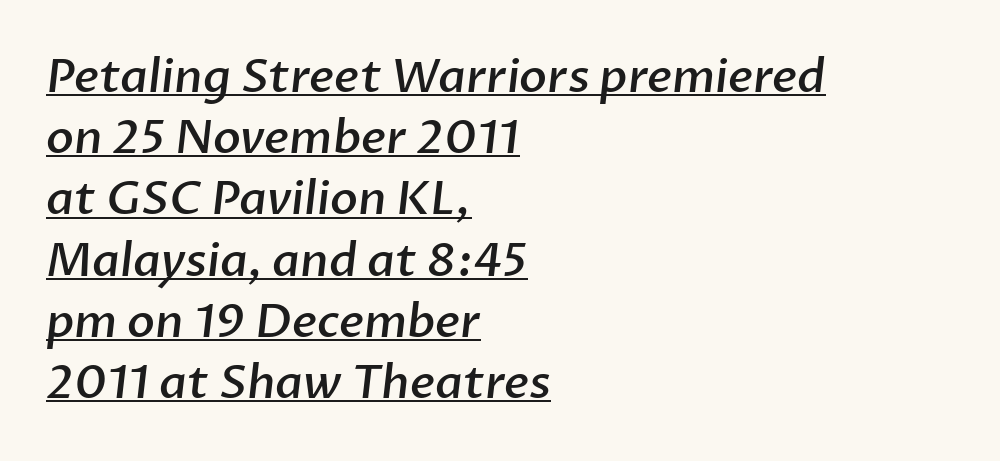
{"serif": "no", "bold": "semi", "weight": "semibold", "width": "normal", "stroke_contrast": "low", "x_height": "medium", "monospaced": "no", "underline": "yes", "align": "left", "line_spacing": "normal", "line_spacing_ratio": 1.33, "letter_spacing": "normal", "letter_spacing_em": 0.0, "glyph_px": 46}
